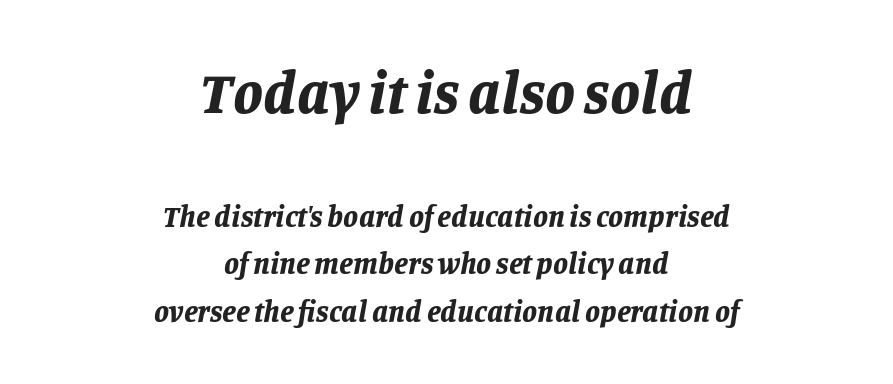
Caption: bold face, heavy strokes. You could call the tracking neutral — neither tight nor loose. The baseline area is clear. Slant detected: the letters are inclined. Vertical spacing — default. Character widths vary here, with narrow letters taking less room than wide ones.
